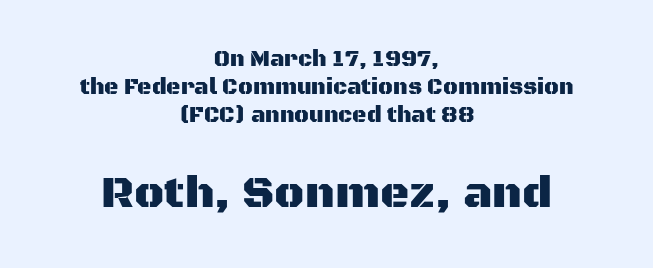
Character widths vary here, with narrow letters taking less room than wide ones. This rendering leaves character spacing at its baseline value. The more generous point size was reserved for the lower chunk. A bare baseline throughout the passage. This sample is center-justified, so both line endings float freely. Italic: no, the glyphs are upright roman.
